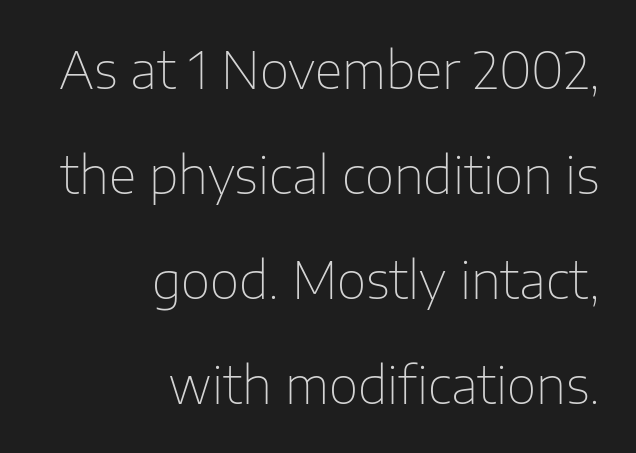
The typeface chosen for these lines omits serifs. Stem width sits at or under what a default text font uses. Characters follow at the spacing the type designer built in. Vertically, the passage feels expansive, rows floating well apart. The baseline area is clear. Every row of glyphs terminates at an identical x-position on the right.
